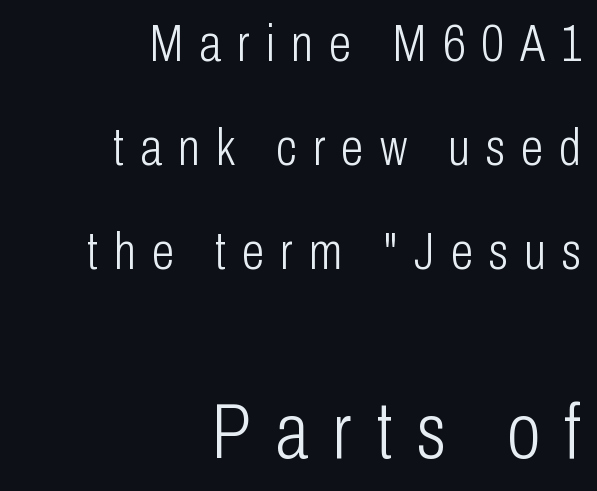
The image shows 77 px light, condensed sans-serif type, upright; set right-aligned, loose line spacing (2.04x), unusually wide letter spacing (+0.32 em), not underlined; the second (bottom) block is 1.51x larger; low stroke contrast and a medium x-height.
